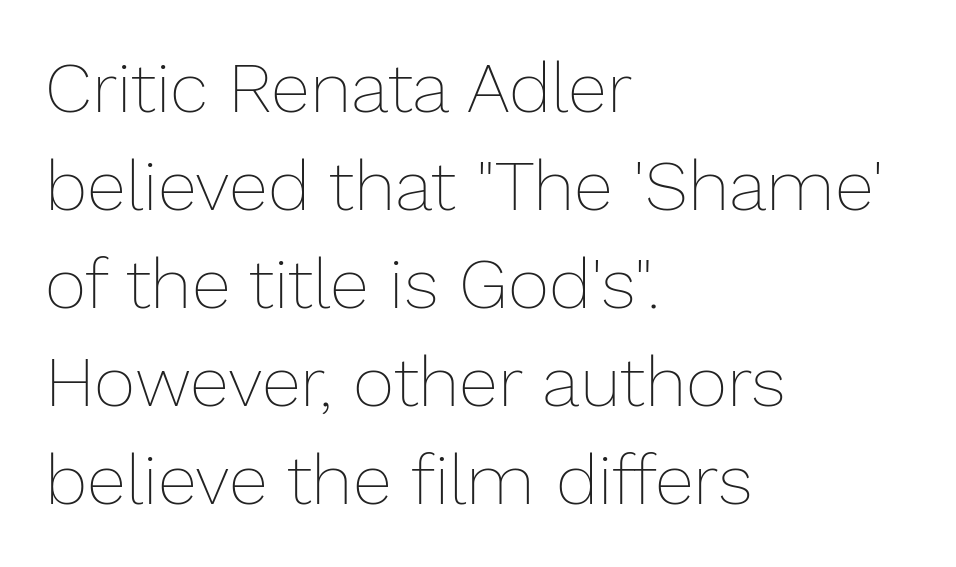
The image shows 71 px thin type, upright; set left-aligned, normal line spacing (1.38x), normal letter spacing, not underlined; low stroke contrast and a medium x-height.
